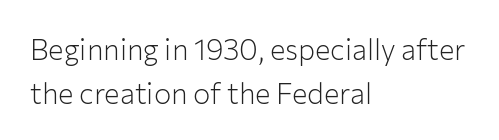
{"serif": "no", "italic": "no", "bold": "no", "weight": "light", "width": "normal", "stroke_contrast": "low", "x_height": "medium", "monospaced": "no", "underline": "no", "align": "left", "line_spacing": "normal", "line_spacing_ratio": 1.51, "letter_spacing": "normal", "letter_spacing_em": 0.0, "glyph_px": 29}
